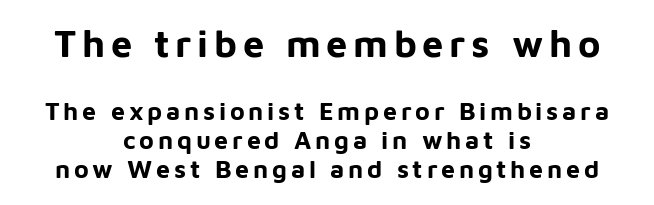
Q: Is the text bold? A: Yes.
Q: Is the text italic (slanted)? A: No, it is upright.
Q: Is the typeface a serif or a sans-serif typeface? A: Sans-serif.
Q: Is the text underlined? A: No.
Q: How is the paragraph aligned? A: Centered.
Q: Which block of text is set in a larger size, the first (top) or the second (bottom)? A: The first (top) one.
Q: Width (condensed, normal, or wide)? A: Normal.
Q: Stroke contrast? A: Low.
Q: x-height? A: Medium.
Q: Monospaced? A: No.
